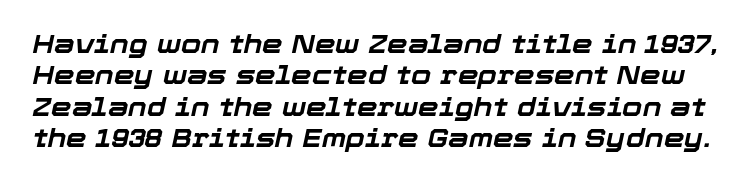
Q: Is the text bold? A: Yes.
Q: Is the text italic (slanted)? A: Yes, it leans right by about 12 degrees.
Q: Is the text underlined? A: No.
Q: Is the spacing between letters normal or unusually wide? A: Normal.
